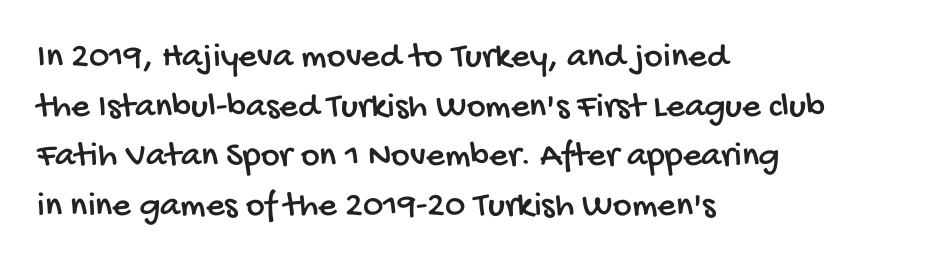
A typesetter would label this face a sans. The string is rendered with underlining switched off. The setting favours the left margin, as ordinary paragraphs usually do. A typesetter would call this proportional, since set widths differ per character.
